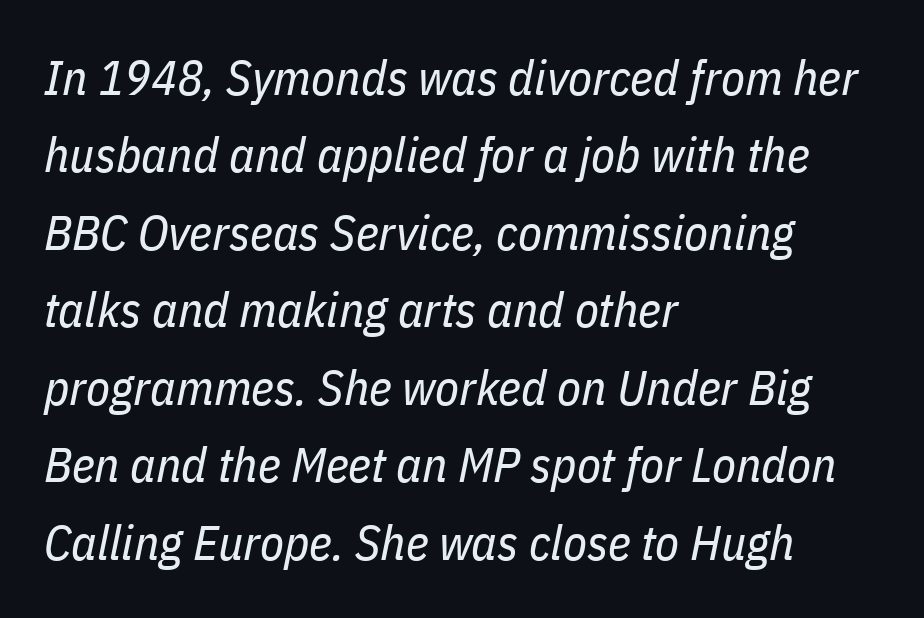
The letterforms sit shoulder to shoulder at normal distance. Do the characters align in a grid? No, the font is proportional. Glance below the letters and you will spot only blank space. Is there much room between lines? A standard amount, neither cramped nor airy.
